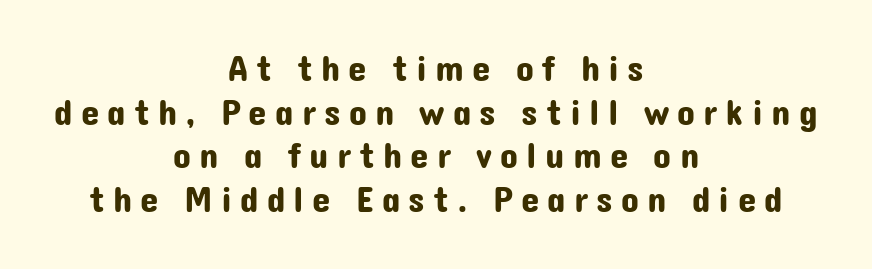
The image shows 37 px sans-serif type, upright; set centered, line spacing 1.18x, unusually wide letter spacing (+0.22 em), not underlined; low stroke contrast and a medium x-height.
